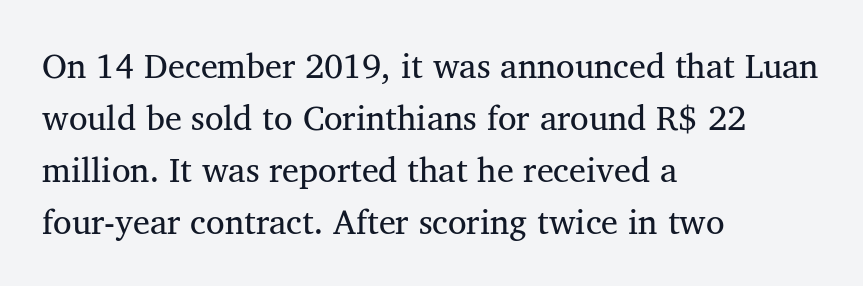
The image shows 34 px regular-weight serif type, upright; set left-aligned, normal line spacing (1.53x), normal letter spacing, not underlined; medium stroke contrast and a medium x-height.
